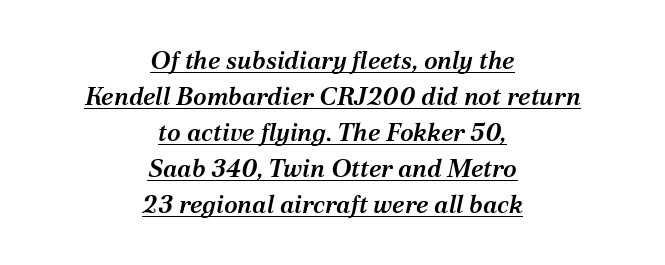
Q: Is the text bold? A: Semi-bold.
Q: Is the text italic (slanted)? A: Yes, it leans right by about 12 degrees.
Q: Is the text underlined? A: Yes.
Q: How is the paragraph aligned? A: Centered.
Q: Is the spacing between letters normal or unusually wide? A: Normal.
Q: Is the spacing between lines tight, normal or loose? A: Normal.
